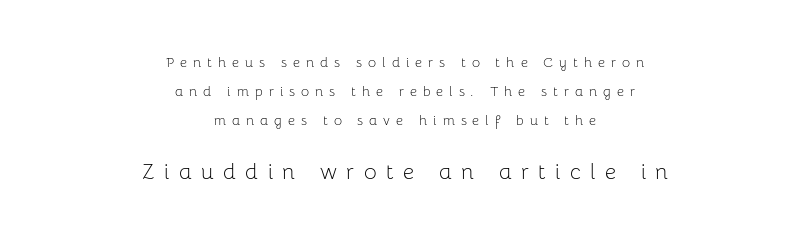
The image shows 22 px text type, upright; set centered, loose line spacing (2.06x), unusually wide letter spacing (+0.43 em), not underlined; the second (bottom) block is 1.57x larger.
